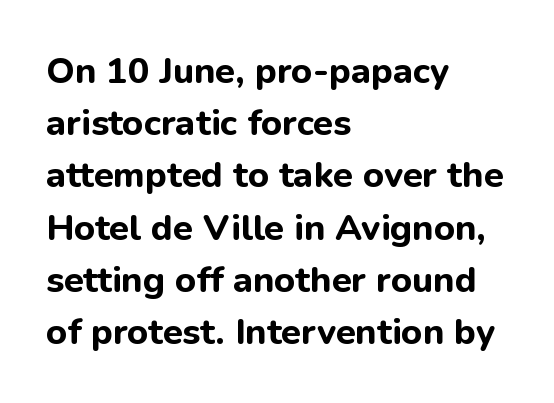
Does the weight exceed regular? Yes, all the way to bold. You could not count columns in this text — the font is proportionally spaced. A roman cut, with each character standing at attention. In terms of letterform style, serifs are entirely absent. A classic flush-left, rag-right setting is used for this passage. Underlining? Definitely not there.
